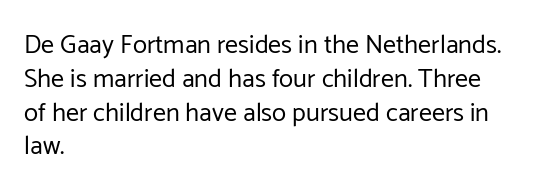
Q: Is the text bold? A: No.
Q: Is the text italic (slanted)? A: No, it is upright.
Q: Is the text underlined? A: No.
Q: How is the paragraph aligned? A: Left-aligned.
Q: Is the spacing between letters normal or unusually wide? A: Normal.
Q: Is the spacing between lines tight, normal or loose? A: Normal.
